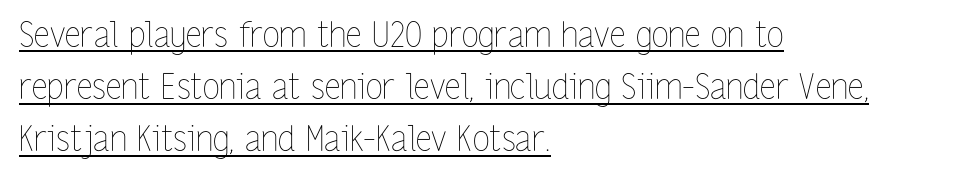
Q: Is the text bold? A: No.
Q: Is the text italic (slanted)? A: No, it is upright.
Q: Is the text underlined? A: Yes.
Q: How is the paragraph aligned? A: Left-aligned.
Q: Is the spacing between letters normal or unusually wide? A: Normal.
Q: Is the spacing between lines tight, normal or loose? A: Normal.
Q: Width (condensed, normal, or wide)? A: Condensed.
Q: Stroke contrast? A: Low.
Q: x-height? A: Medium.
Q: Monospaced? A: No.
